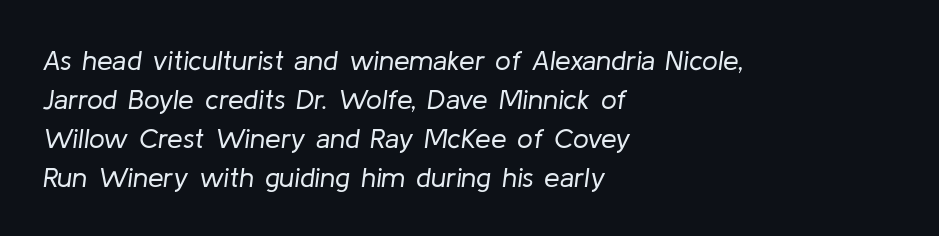
The image shows 28 px regular-weight type, italic (leaning right); set left-aligned, normal line spacing (1.39x), normal letter spacing, not underlined; low stroke contrast and a medium x-height.
